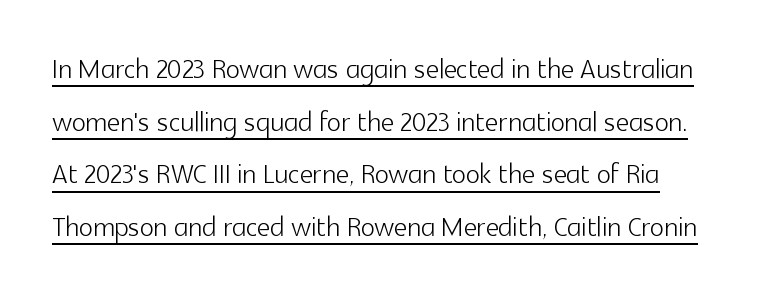
{"serif": "no", "italic": "no", "bold": "no", "weight": "light", "width": "normal", "x_height": "medium", "monospaced": "no", "underline": "yes", "line_spacing": "normal", "line_spacing_ratio": 1.42, "letter_spacing": "normal", "letter_spacing_em": 0.0, "glyph_px": 37}
